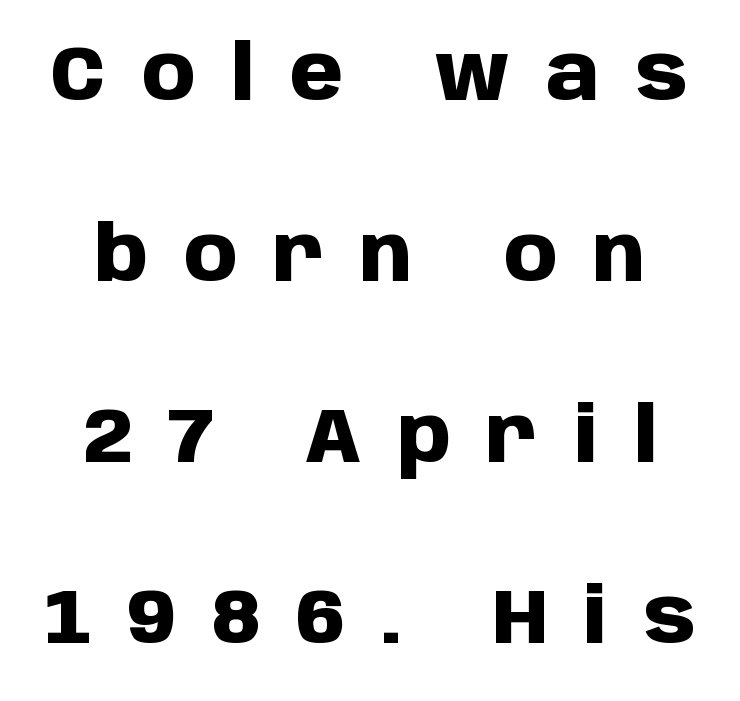
Varying glyph widths throughout — classic text-font behaviour. Examine the stroke ends and you'll find no serifs. The axis of the letterforms is exactly vertical. Horizontal bands of white between lines are thick stripes. Bold? Absolutely — the strokes are thick and heavy.
